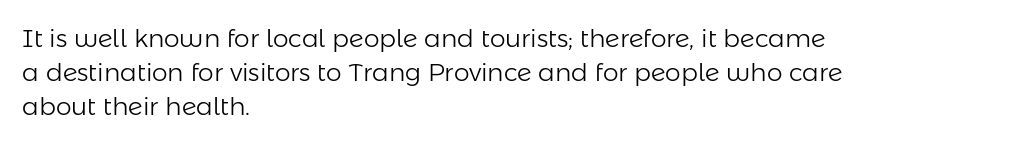
{"italic": "no", "bold": "no", "underline": "no", "align": "left", "line_spacing": "normal", "line_spacing_ratio": 1.36, "letter_spacing": "normal", "letter_spacing_em": 0.0, "glyph_px": 25}
